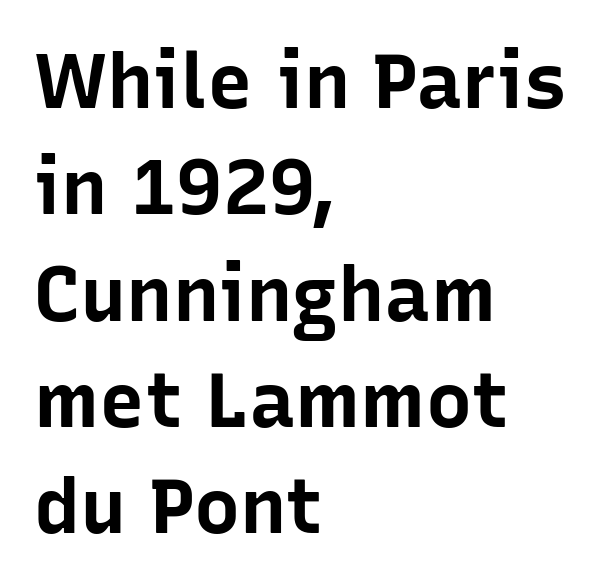
The lettering stays uniformly vertical, giving the passage a roman look. Anything drawn beneath the words? Only blank space. The rendering uses a bold face; every stroke is thick and dark. The rows are spaced the way most documents space them. Character widths vary here, with narrow letters taking less room than wide ones.
